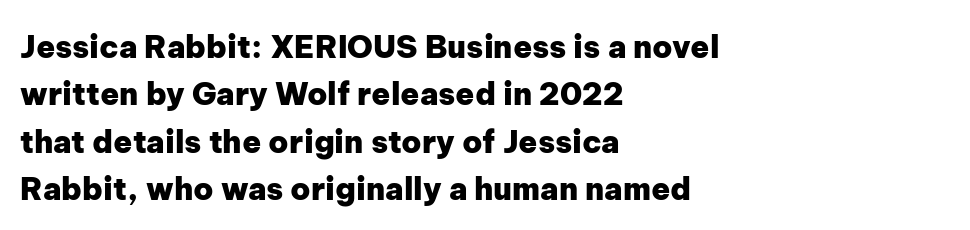
Q: Is the text bold? A: Yes.
Q: Is the text italic (slanted)? A: No, it is upright.
Q: Is the typeface a serif or a sans-serif typeface? A: Sans-serif.
Q: Is the text underlined? A: No.
Q: How is the paragraph aligned? A: Left-aligned.
Q: Is the spacing between letters normal or unusually wide? A: Normal.
Q: Is the spacing between lines tight, normal or loose? A: Normal.
Q: Width (condensed, normal, or wide)? A: Normal.
Q: Stroke contrast? A: Low.
Q: x-height? A: Medium.
Q: Monospaced? A: No.
